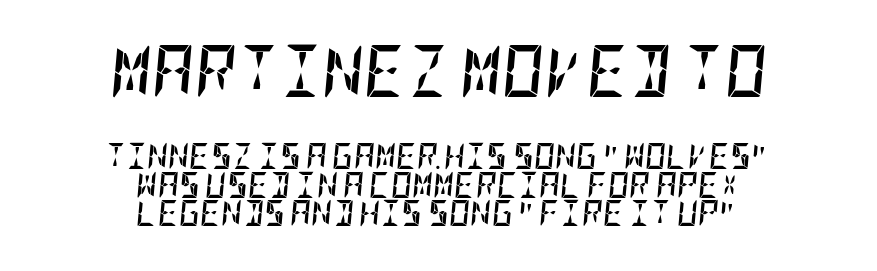
The rendering shrinks the type as you move from the upper chunk to the lower. The horizontal fit of the characters is conventional and even. This sample trades vertical openness for compactness between lines. These words are printed bold, with thick strokes throughout.
